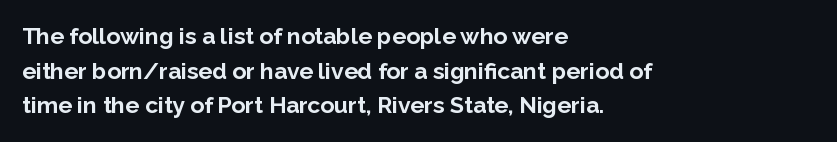
{"italic": "no", "bold": "yes", "underline": "no", "align": "left", "line_spacing": "normal", "line_spacing_ratio": 1.51, "letter_spacing": "normal", "letter_spacing_em": 0.0, "glyph_px": 23}
